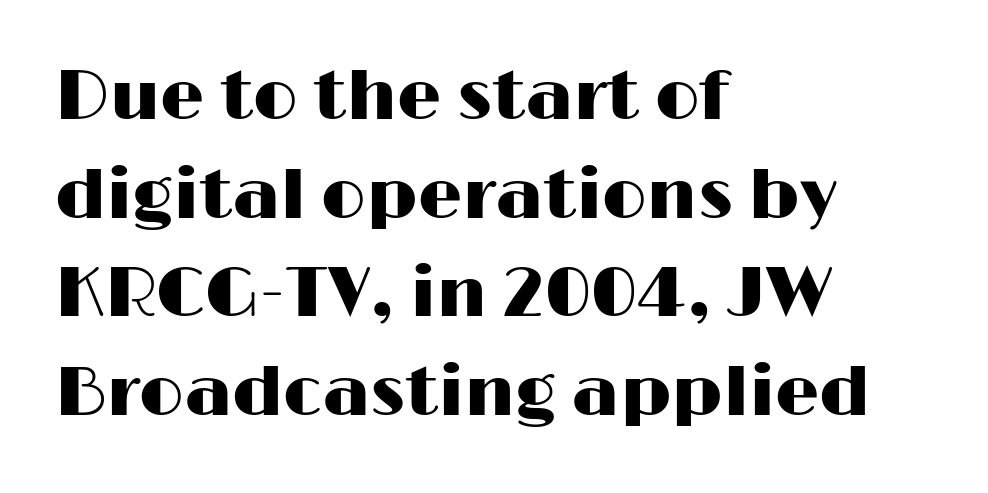
Q: Is the text italic (slanted)? A: No, it is upright.
Q: Is the typeface a serif or a sans-serif typeface? A: Sans-serif.
Q: Is the text underlined? A: No.
Q: How is the paragraph aligned? A: Left-aligned.
Q: Is the spacing between letters normal or unusually wide? A: Normal.
Q: Is the spacing between lines tight, normal or loose? A: Normal.
Q: Width (condensed, normal, or wide)? A: Wide.
Q: Stroke contrast? A: High.
Q: x-height? A: Medium.
Q: Monospaced? A: No.
